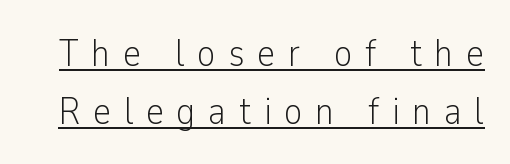
The image shows 39 px light, condensed sans-serif type, upright; set normal line spacing (1.48x), unusually wide letter spacing (+0.32 em), underlined; low stroke contrast and a medium x-height.
